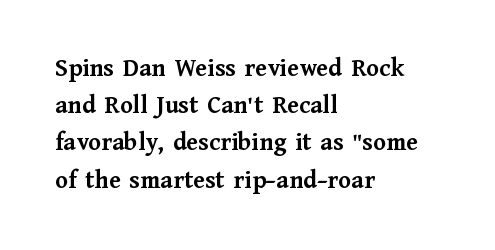
{"italic": "no", "bold": "yes", "underline": "no", "align": "left", "line_spacing": "normal", "line_spacing_ratio": 1.43, "letter_spacing": "normal", "letter_spacing_em": 0.0, "glyph_px": 26}
